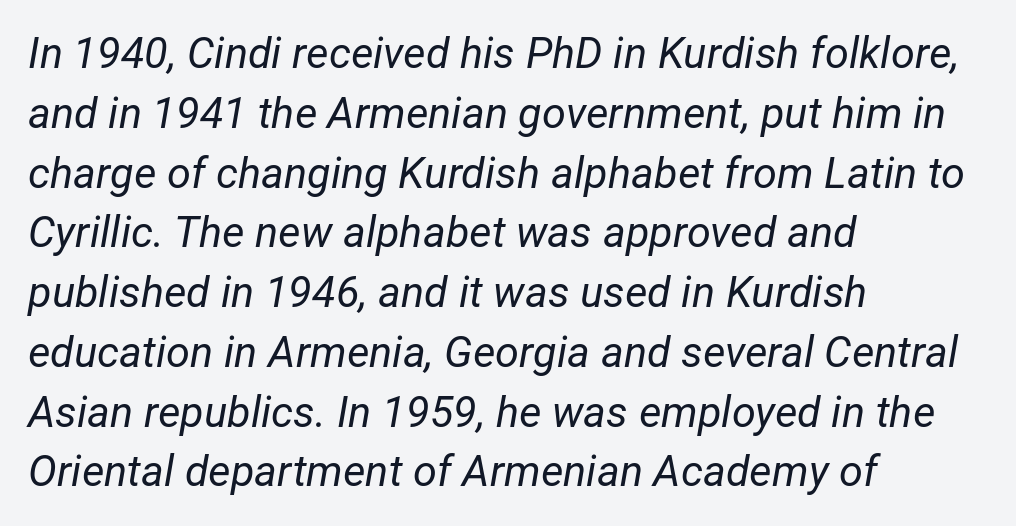
Q: Is the text bold? A: No.
Q: Is the text italic (slanted)? A: Yes, it leans right by about 12 degrees.
Q: Is the text underlined? A: No.
Q: How is the paragraph aligned? A: Left-aligned.
Q: Is the spacing between letters normal or unusually wide? A: Normal.
Q: Is the spacing between lines tight, normal or loose? A: Normal.
Q: Width (condensed, normal, or wide)? A: Normal.
Q: Stroke contrast? A: Low.
Q: x-height? A: Medium.
Q: Monospaced? A: No.
